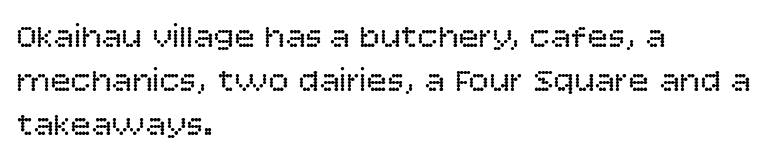
The image shows 34 px regular-weight sans-serif type, upright; set left-aligned, normal line spacing (1.29x), normal letter spacing, not underlined; low stroke contrast and a large x-height.
